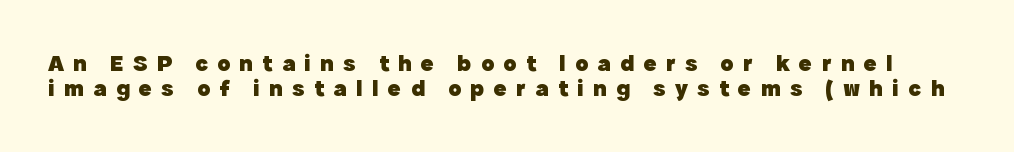
The image shows 24 px bold type, upright; set tight line spacing (1.05x), unusually wide letter spacing (+0.39 em), not underlined.
